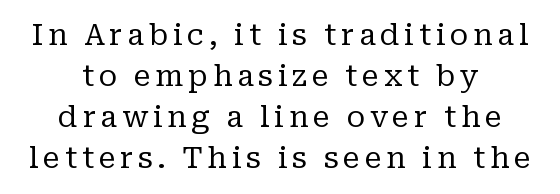
{"serif": "yes", "italic": "no", "bold": "no", "weight": "regular", "width": "normal", "stroke_contrast": "low", "x_height": "medium", "monospaced": "no", "underline": "no", "align": "center", "line_spacing": "normal", "line_spacing_ratio": 1.41, "glyph_px": 29}
